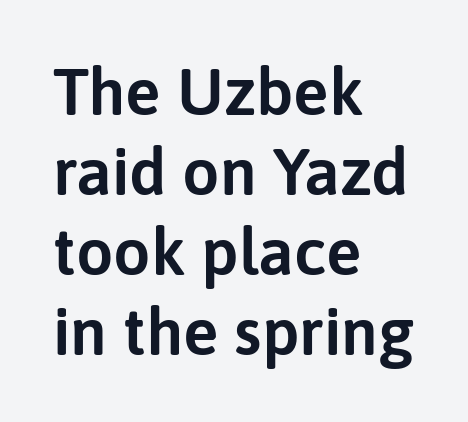
{"serif": "no", "italic": "no", "width": "normal", "stroke_contrast": "low", "x_height": "medium", "monospaced": "no", "underline": "no", "align": "left", "line_spacing_ratio": 1.21, "letter_spacing": "normal", "letter_spacing_em": 0.0, "glyph_px": 66}
